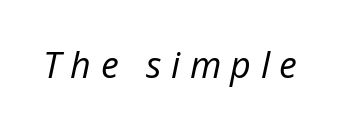
Weight class: somewhere from thin through regular. Posture: slanted. The tracking jumps out immediately: characters are airy and widely separated. The string is rendered with underlining switched off.
